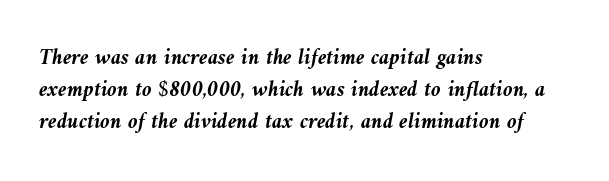
The image shows 22 px bold type, italic (leaning left); set left-aligned, normal line spacing (1.45x), normal letter spacing, not underlined.
